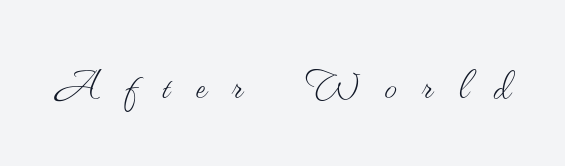
{"bold": "no", "weight": "thin", "width": "normal", "stroke_contrast": "medium", "x_height": "small", "monospaced": "no", "underline": "no", "letter_spacing": "wide", "letter_spacing_em": 0.5, "glyph_px": 51}
